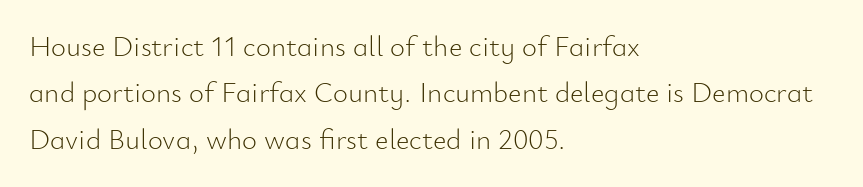
Q: Is the text bold? A: No.
Q: Is the text italic (slanted)? A: No, it is upright.
Q: Is the typeface a serif or a sans-serif typeface? A: Sans-serif.
Q: Is the text underlined? A: No.
Q: How is the paragraph aligned? A: Left-aligned.
Q: Is the spacing between letters normal or unusually wide? A: Normal.
Q: Is the spacing between lines tight, normal or loose? A: Normal.
Q: Width (condensed, normal, or wide)? A: Normal.
Q: Stroke contrast? A: Low.
Q: x-height? A: Small.
Q: Monospaced? A: No.
